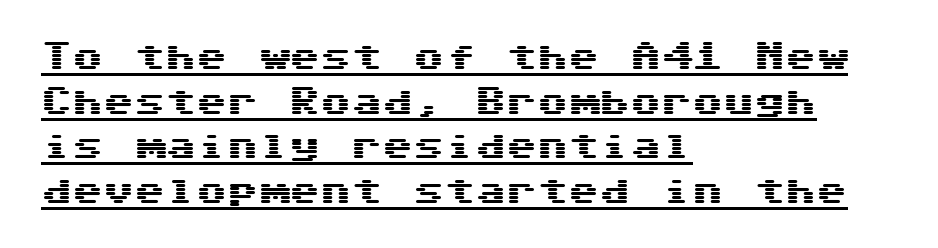
The image shows 31 px wide sans-serif type, upright; set left-aligned, normal line spacing (1.44x), normal letter spacing, underlined; medium stroke contrast and a medium x-height.
